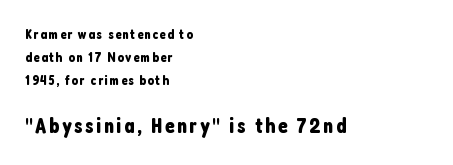
The image shows 22 px text type, upright; set left-aligned, normal line spacing (1.64x), not underlined; the second (bottom) block is 1.57x larger.
